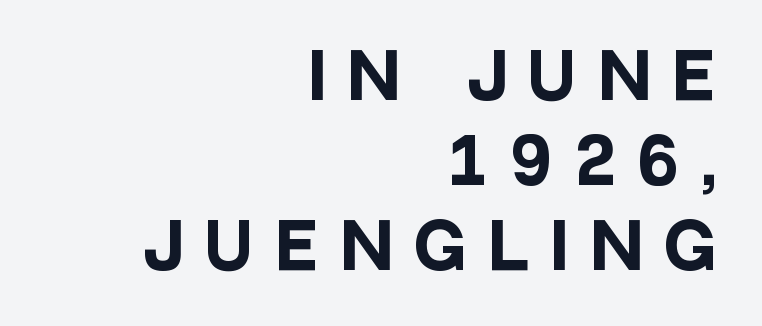
Q: Is the text bold? A: Yes.
Q: Is the text italic (slanted)? A: No, it is upright.
Q: Is the typeface a serif or a sans-serif typeface? A: Sans-serif.
Q: Is the text underlined? A: No.
Q: How is the paragraph aligned? A: Right-aligned.
Q: Is the spacing between letters normal or unusually wide? A: Unusually wide.
Q: Is the spacing between lines tight, normal or loose? A: Normal.
Q: Width (condensed, normal, or wide)? A: Condensed.
Q: Stroke contrast? A: Low.
Q: x-height? A: Large.
Q: Monospaced? A: No.
